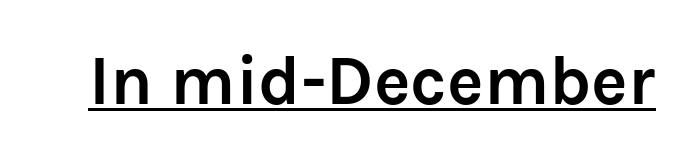
{"serif": "no", "italic": "no", "bold": "yes", "weight": "semibold", "width": "normal", "stroke_contrast": "low", "x_height": "medium", "monospaced": "no", "underline": "yes", "letter_spacing": "normal", "letter_spacing_em": 0.0, "glyph_px": 69}
